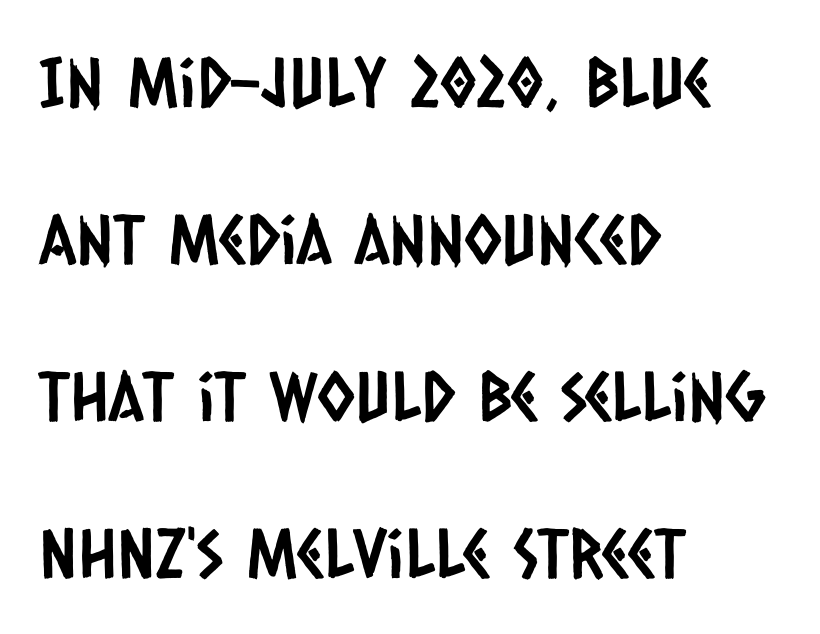
{"serif": "no", "width": "condensed", "stroke_contrast": "low", "x_height": "large", "monospaced": "no", "underline": "no", "align": "left", "line_spacing": "loose", "line_spacing_ratio": 2.31, "letter_spacing": "normal", "letter_spacing_em": 0.0, "glyph_px": 68}
